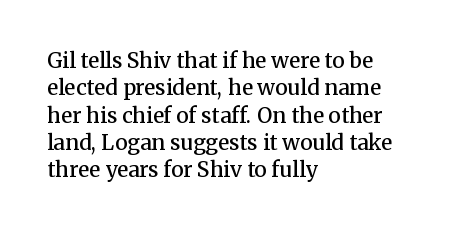
Line beginnings align vertically; line endings do not. Weight: semibold (demi). Tracking here is standard; glyphs follow each other at the usual distance. If you drew a line through each stem, it would be perfectly vertical. Has an underline been added? It has not.
